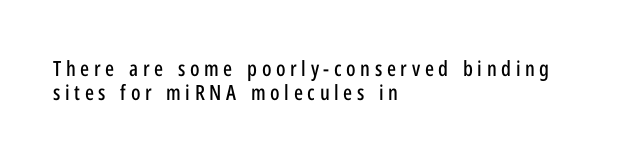
Observe the wide spacing: letters keep a clear distance from each other. Does the copy run flush right? No — it runs flush left. This is the regular roman posture of the typeface. In terms of leading, this rendering errs on the cramped side. Quick note: underline off.
